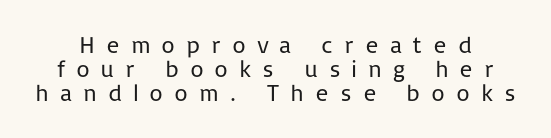
The image shows 24 px text type, upright; set tight line spacing (1.01x), unusually wide letter spacing (+0.45 em), not underlined.
